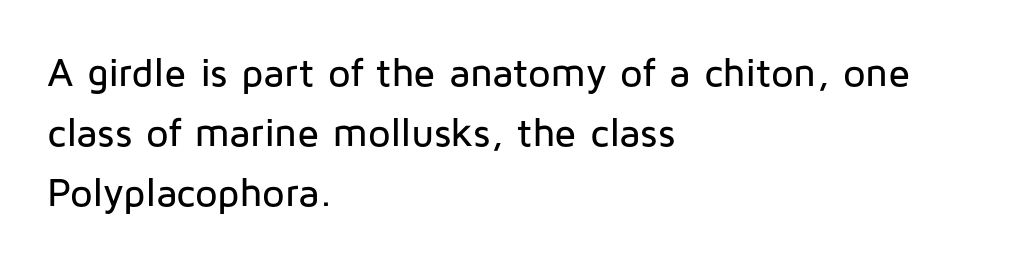
{"serif": "no", "italic": "no", "width": "normal", "stroke_contrast": "low", "x_height": "medium", "monospaced": "no", "underline": "no", "align": "left", "line_spacing": "normal", "line_spacing_ratio": 1.5, "letter_spacing": "normal", "letter_spacing_em": 0.0, "glyph_px": 40}
